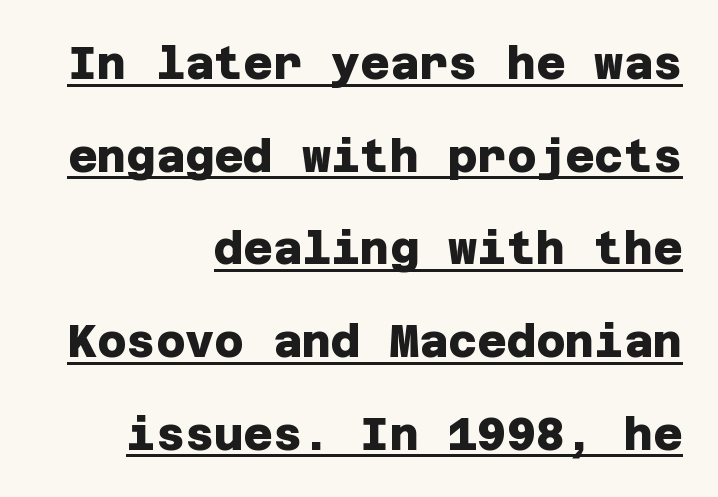
The words here are underlined. How heavy is the stroke? Heavy — this is a bold. Is there much room between lines? Yes — plenty of vertical air separates them. Each line ends at the same right margin while the left side varies. Classification — sans serif.
